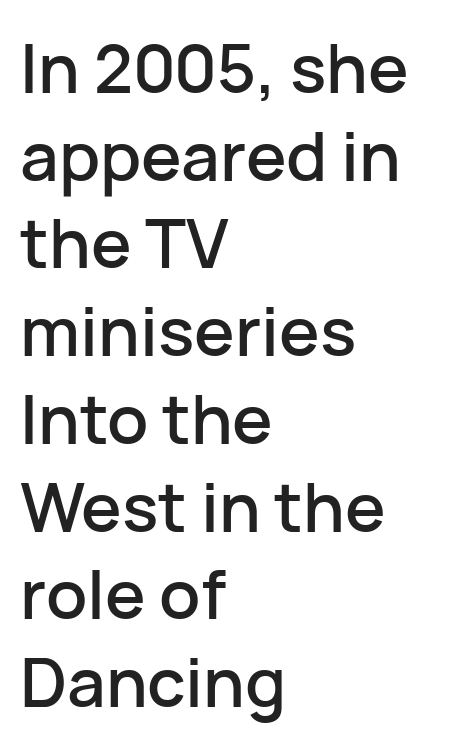
Q: Is the text italic (slanted)? A: No, it is upright.
Q: Is the typeface a serif or a sans-serif typeface? A: Sans-serif.
Q: Is the text underlined? A: No.
Q: How is the paragraph aligned? A: Left-aligned.
Q: Is the spacing between letters normal or unusually wide? A: Normal.
Q: Is the spacing between lines tight, normal or loose? A: Normal.
Q: Width (condensed, normal, or wide)? A: Normal.
Q: Stroke contrast? A: Low.
Q: x-height? A: Medium.
Q: Monospaced? A: No.
